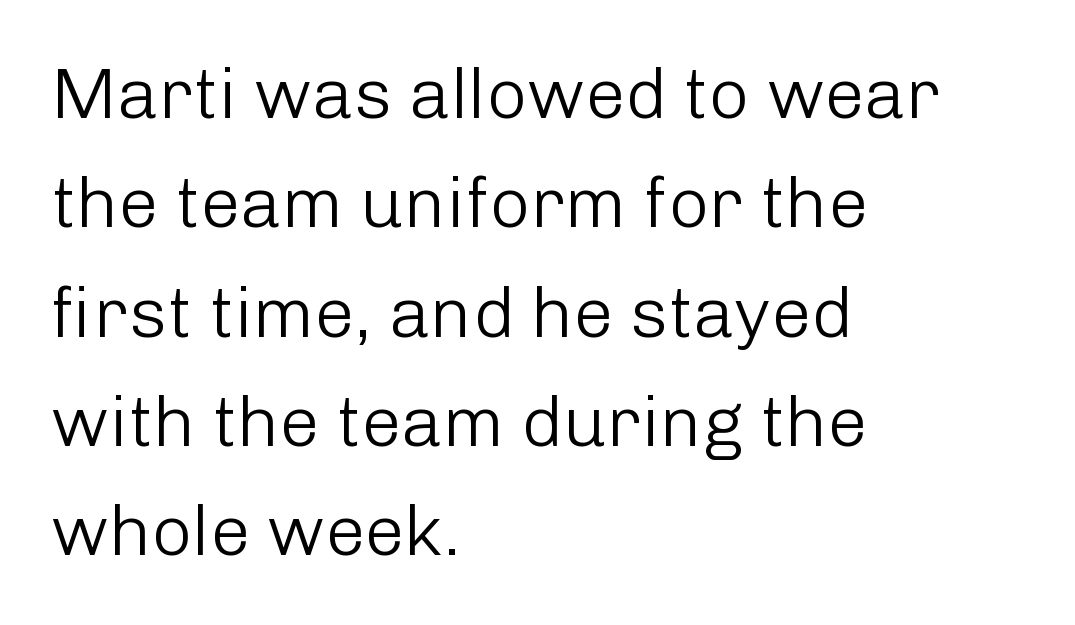
Q: Is the text bold? A: No.
Q: Is the text italic (slanted)? A: No, it is upright.
Q: Is the typeface a serif or a sans-serif typeface? A: Sans-serif.
Q: Is the text underlined? A: No.
Q: How is the paragraph aligned? A: Left-aligned.
Q: Is the spacing between letters normal or unusually wide? A: Normal.
Q: Is the spacing between lines tight, normal or loose? A: Normal.
Q: Width (condensed, normal, or wide)? A: Normal.
Q: Stroke contrast? A: Low.
Q: x-height? A: Medium.
Q: Monospaced? A: No.
